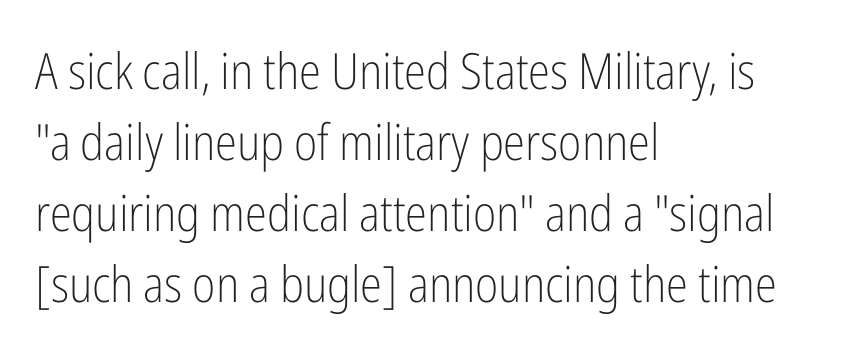
Q: Is the text bold? A: No.
Q: Is the text italic (slanted)? A: No, it is upright.
Q: Is the typeface a serif or a sans-serif typeface? A: Sans-serif.
Q: Is the text underlined? A: No.
Q: How is the paragraph aligned? A: Left-aligned.
Q: Is the spacing between letters normal or unusually wide? A: Normal.
Q: Is the spacing between lines tight, normal or loose? A: Normal.
Q: Width (condensed, normal, or wide)? A: Condensed.
Q: Stroke contrast? A: Low.
Q: x-height? A: Medium.
Q: Monospaced? A: No.
